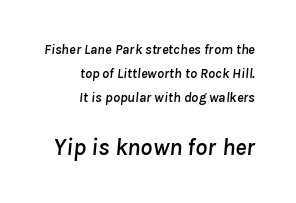
The image shows 24 px text type, italic (leaning right); set right-aligned, normal line spacing (1.7x), normal letter spacing, not underlined; the second (bottom) block is 1.71x larger.
